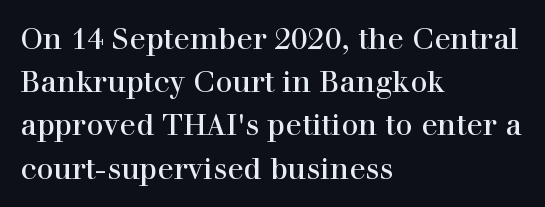
The image shows 30 px serif type, upright; set left-aligned, normal line spacing (1.44x), normal letter spacing, not underlined; a medium x-height.
